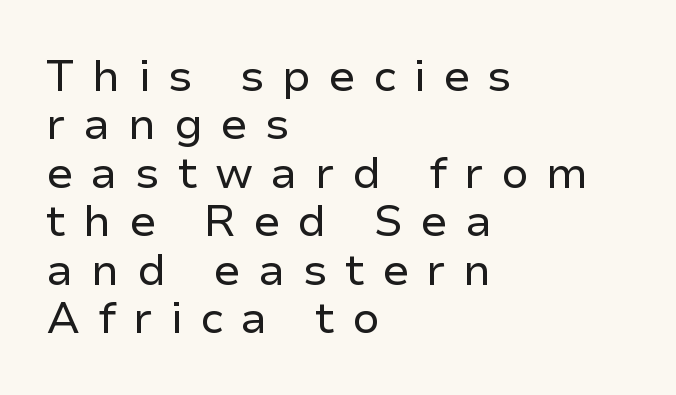
Q: Is the text bold? A: No.
Q: Is the text italic (slanted)? A: No, it is upright.
Q: Is the typeface a serif or a sans-serif typeface? A: Sans-serif.
Q: Is the text underlined? A: No.
Q: How is the paragraph aligned? A: Left-aligned.
Q: Is the spacing between letters normal or unusually wide? A: Unusually wide.
Q: Is the spacing between lines tight, normal or loose? A: Tight.
Q: Width (condensed, normal, or wide)? A: Normal.
Q: Stroke contrast? A: Low.
Q: x-height? A: Medium.
Q: Monospaced? A: No.
